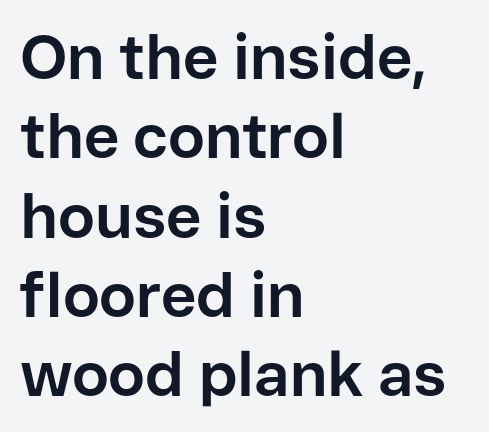
The image shows 62 px bold sans-serif type, upright; set left-aligned, normal line spacing (1.28x), normal letter spacing, not underlined; low stroke contrast and a medium x-height.
